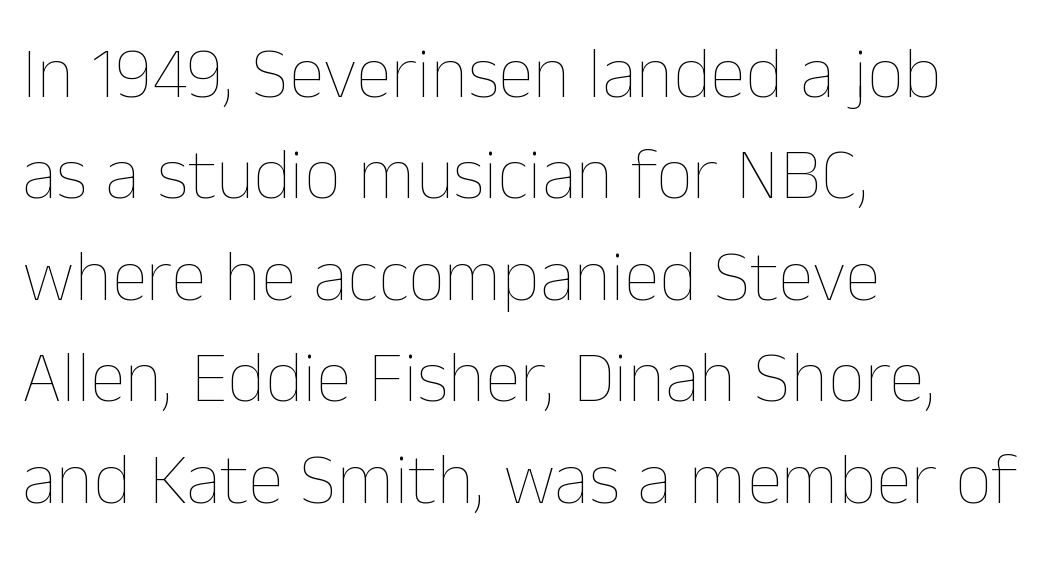
{"italic": "no", "bold": "no", "weight": "thin", "width": "normal", "stroke_contrast": "low", "x_height": "medium", "monospaced": "no", "underline": "no", "align": "left", "line_spacing": "normal", "line_spacing_ratio": 1.39, "letter_spacing": "normal", "letter_spacing_em": 0.0, "glyph_px": 73}
